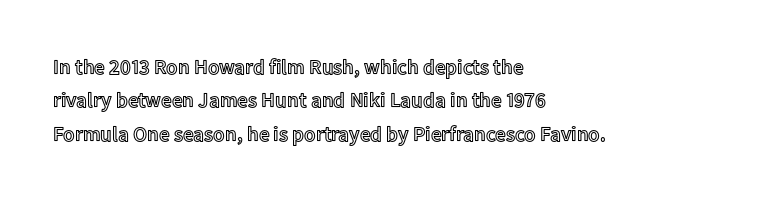
Q: Is the text italic (slanted)? A: No, it is upright.
Q: Is the text underlined? A: No.
Q: How is the paragraph aligned? A: Left-aligned.
Q: Is the spacing between letters normal or unusually wide? A: Normal.
Q: Is the spacing between lines tight, normal or loose? A: Normal.
